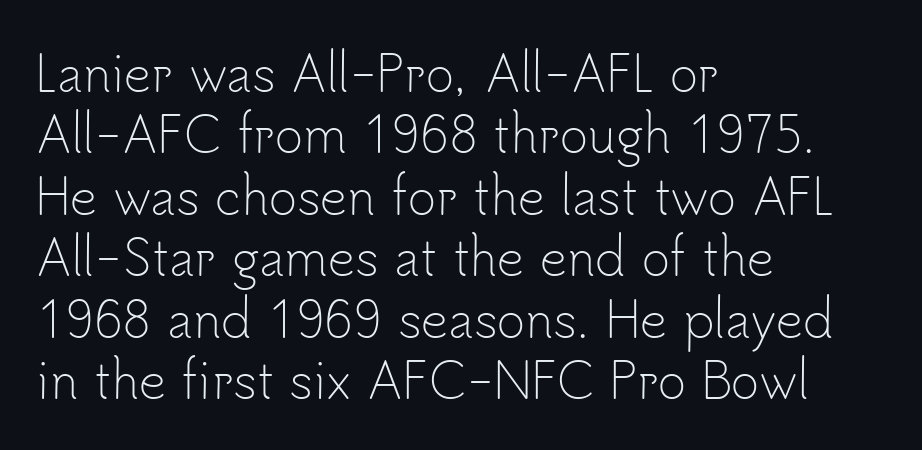
{"serif": "no", "italic": "no", "bold": "no", "weight": "light", "width": "normal", "stroke_contrast": "low", "x_height": "small", "monospaced": "no", "underline": "no", "align": "left", "line_spacing": "normal", "line_spacing_ratio": 1.28, "letter_spacing": "normal", "letter_spacing_em": 0.0, "glyph_px": 48}
